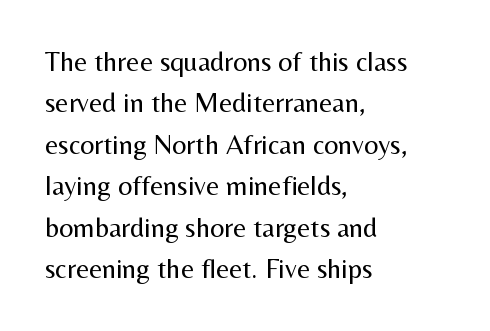
Q: Is the text bold? A: No.
Q: Is the text italic (slanted)? A: No, it is upright.
Q: Is the typeface a serif or a sans-serif typeface? A: Sans-serif.
Q: Is the text underlined? A: No.
Q: How is the paragraph aligned? A: Left-aligned.
Q: Is the spacing between letters normal or unusually wide? A: Normal.
Q: Is the spacing between lines tight, normal or loose? A: Normal.
Q: Width (condensed, normal, or wide)? A: Normal.
Q: Stroke contrast? A: Medium.
Q: x-height? A: Medium.
Q: Monospaced? A: No.
